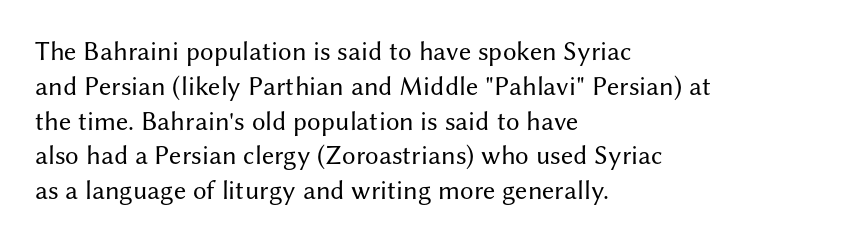
The image shows 27 px text type, upright; set left-aligned, normal line spacing (1.29x), normal letter spacing, not underlined.
